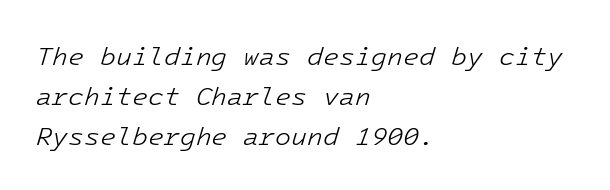
Q: Is the text bold? A: No.
Q: Is the text italic (slanted)? A: Yes, it leans right by about 16 degrees.
Q: Is the text underlined? A: No.
Q: How is the paragraph aligned? A: Left-aligned.
Q: Is the spacing between letters normal or unusually wide? A: Normal.
Q: Is the spacing between lines tight, normal or loose? A: Normal.
